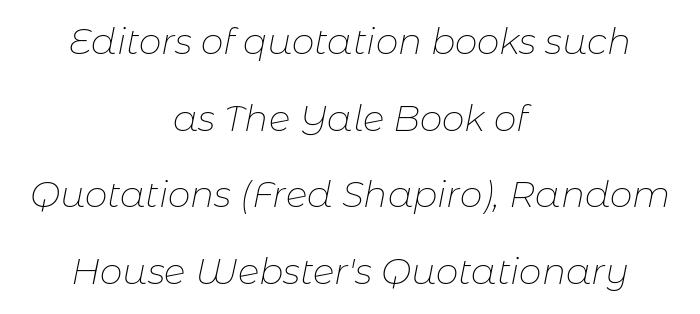
{"italic": "yes", "lean": "right", "slant_degrees": 11, "bold": "no", "weight": "thin", "width": "normal", "stroke_contrast": "low", "x_height": "medium", "monospaced": "no", "underline": "no", "align": "center", "line_spacing": "loose", "line_spacing_ratio": 2.13, "letter_spacing": "normal", "letter_spacing_em": 0.0, "glyph_px": 36}
